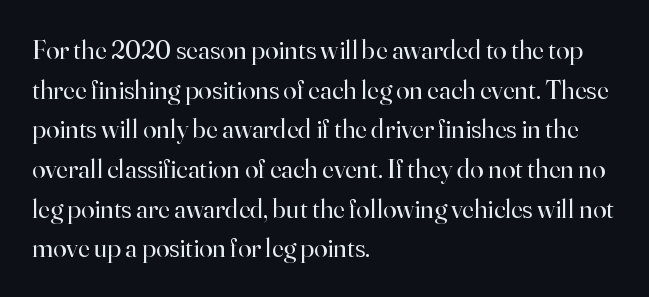
Notice how descenders clear the ascenders below comfortably — that's standard leading. Inter-character spacing is left at the font's built-in metrics. Bare-footed words on every line. The strokes are not fattened; the text isn't bold. A student would call this left alignment; a typographer would say flush left, rag right.
